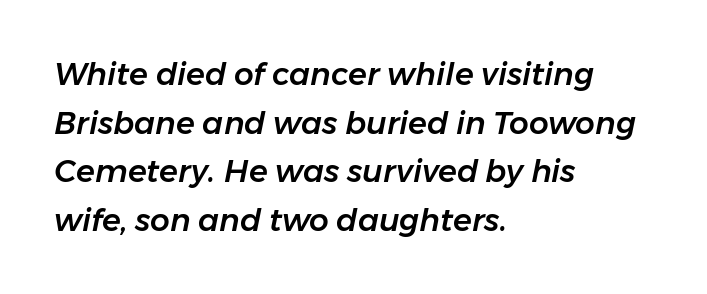
{"italic": "yes", "lean": "right", "slant_degrees": 11, "width": "normal", "stroke_contrast": "low", "x_height": "medium", "monospaced": "no", "underline": "no", "align": "left", "line_spacing": "normal", "line_spacing_ratio": 1.57, "letter_spacing": "normal", "letter_spacing_em": 0.0, "glyph_px": 31}
